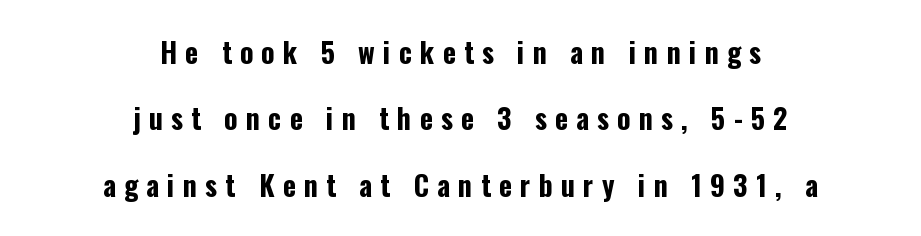
{"serif": "no", "italic": "no", "bold": "yes", "weight": "bold", "width": "condensed", "stroke_contrast": "low", "x_height": "medium", "monospaced": "no", "underline": "no", "align": "center", "line_spacing": "loose", "line_spacing_ratio": 2.37, "letter_spacing": "wide", "letter_spacing_em": 0.29, "glyph_px": 28}
